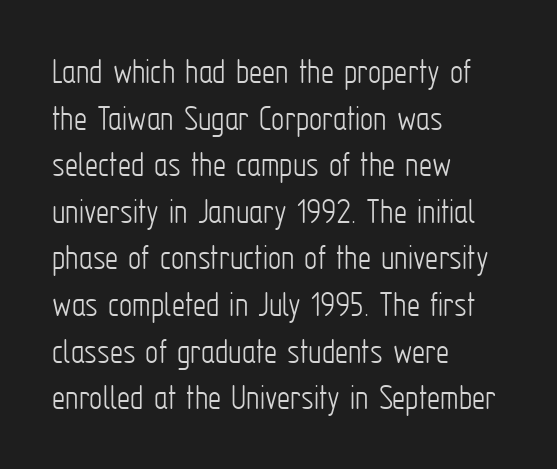
The image shows 37 px light, condensed sans-serif type, upright; set left-aligned, normal line spacing (1.26x), normal letter spacing, not underlined; low stroke contrast and a medium x-height.
